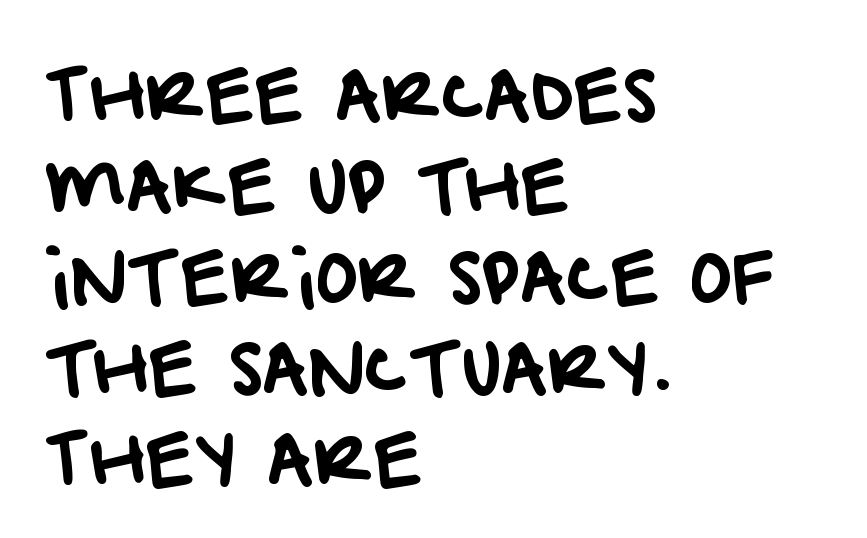
The image shows 71 px sans-serif type; set left-aligned, normal line spacing (1.28x), normal letter spacing, not underlined; low stroke contrast and a large x-height.
